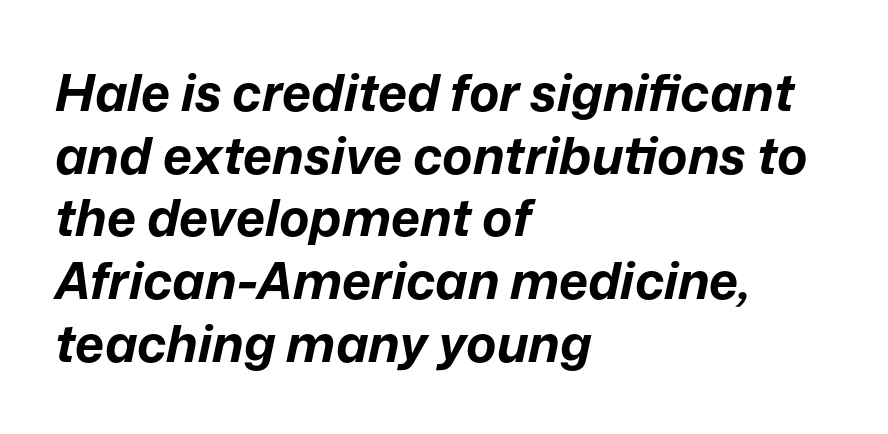
{"italic": "yes", "lean": "right", "slant_degrees": 12, "bold": "yes", "weight": "bold", "width": "normal", "stroke_contrast": "low", "x_height": "medium", "monospaced": "no", "underline": "no", "align": "left", "line_spacing_ratio": 1.23, "letter_spacing": "normal", "letter_spacing_em": 0.0, "glyph_px": 51}
